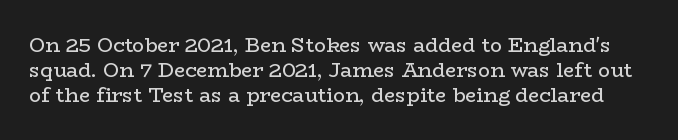
Q: Is the text bold? A: No.
Q: Is the text italic (slanted)? A: No, it is upright.
Q: Is the text underlined? A: No.
Q: Is the spacing between letters normal or unusually wide? A: Normal.
